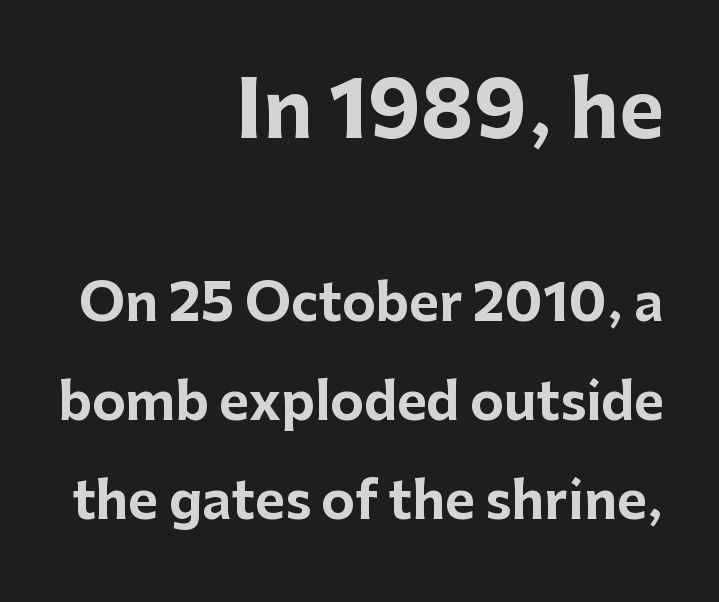
{"serif": "no", "italic": "no", "bold": "yes", "weight": "bold", "width": "normal", "stroke_contrast": "low", "x_height": "medium", "monospaced": "no", "underline": "no", "align": "right", "line_spacing": "loose", "line_spacing_ratio": 1.94, "letter_spacing": "normal", "letter_spacing_em": 0.0, "larger_block": "first", "size_ratio": 1.51, "glyph_px": 77}
